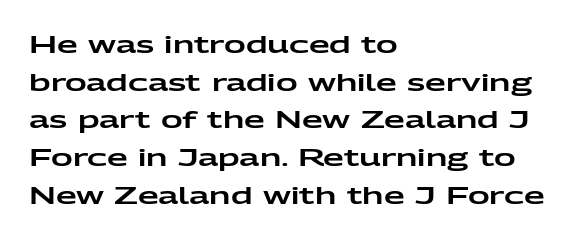
The image shows 24 px text type, upright; set left-aligned, normal line spacing (1.57x), normal letter spacing, not underlined.
